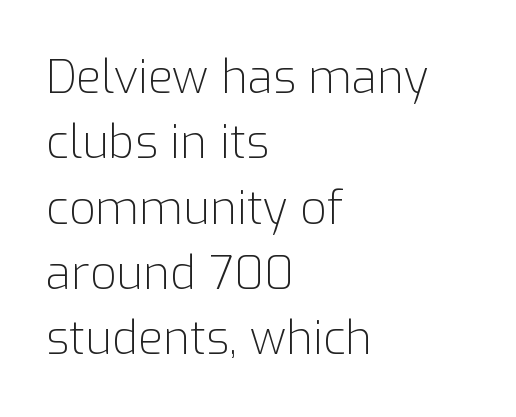
No word sits above an underline. One glance says typical: line gaps are just what's usual. Short and long lines alike share a common starting point at left. Ascenders rise straight up at ninety degrees.
